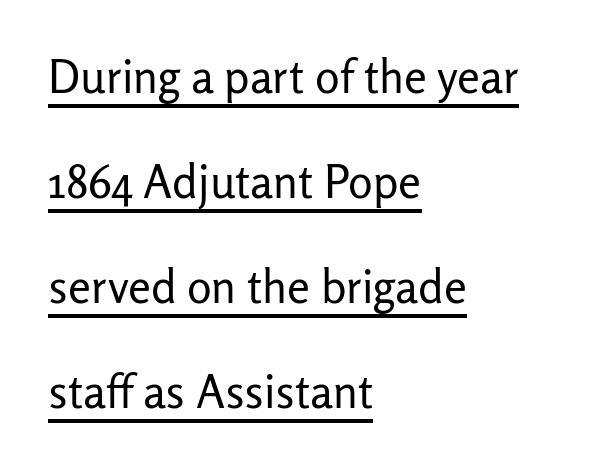
The image shows 46 px regular-weight sans-serif type, upright; set left-aligned, loose line spacing (2.28x), normal letter spacing, underlined; low stroke contrast and a medium x-height.
